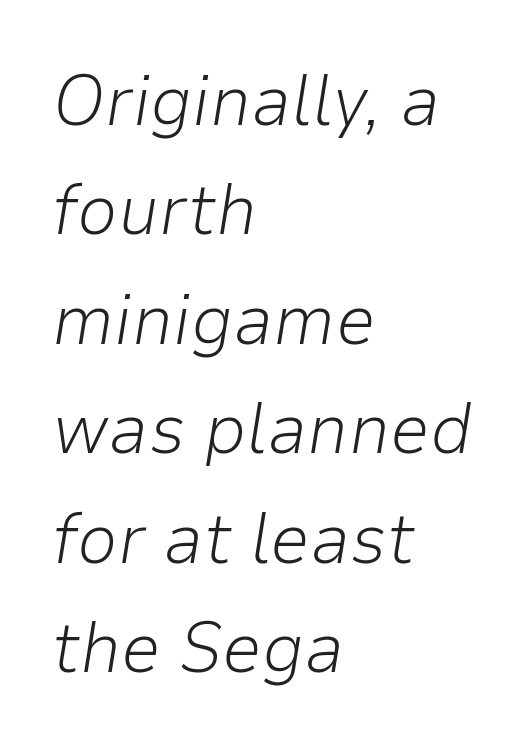
The image shows 72 px light type, italic (leaning right); set left-aligned, normal line spacing (1.52x), normal letter spacing, not underlined; low stroke contrast and a medium x-height.
